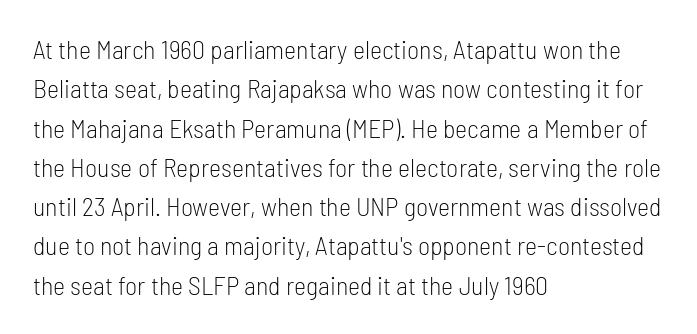
{"italic": "no", "bold": "no", "underline": "no", "align": "left", "line_spacing": "normal", "line_spacing_ratio": 1.51, "letter_spacing": "normal", "letter_spacing_em": 0.0, "glyph_px": 26}
